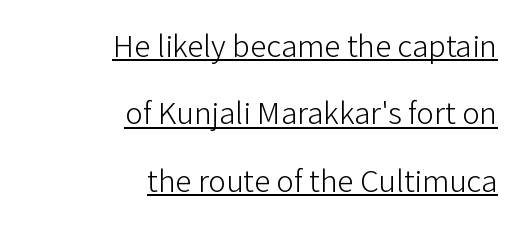
{"serif": "no", "italic": "no", "bold": "no", "weight": "light", "width": "normal", "stroke_contrast": "low", "x_height": "medium", "monospaced": "no", "underline": "yes", "align": "right", "line_spacing": "loose", "line_spacing_ratio": 2.04, "letter_spacing": "normal", "letter_spacing_em": 0.0, "glyph_px": 33}
